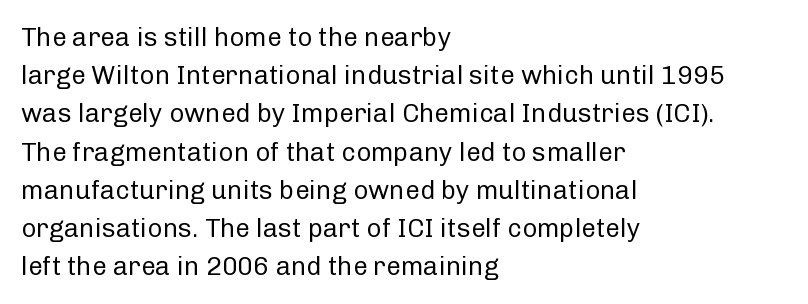
Q: Is the text bold? A: No.
Q: Is the text italic (slanted)? A: No, it is upright.
Q: Is the text underlined? A: No.
Q: How is the paragraph aligned? A: Left-aligned.
Q: Is the spacing between letters normal or unusually wide? A: Normal.
Q: Is the spacing between lines tight, normal or loose? A: Normal.
